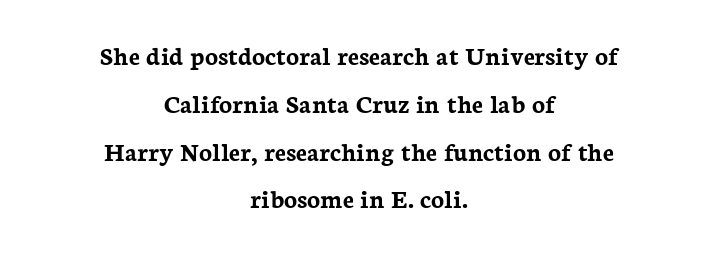
Standard letterfit; no display-style spreading of the glyphs. Is the type bold? Yes — the strokes are clearly thick and heavy. Where is the straight margin? There isn't one; the lines are centered. The zone under the glyphs is completely vacant. In terms of posture, this sample is upright.
